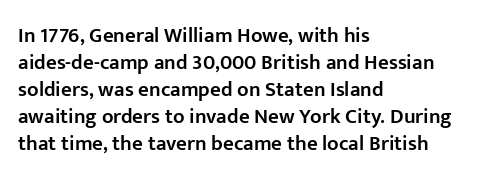
The image shows 21 px text type, upright; set left-aligned, normal line spacing (1.29x), normal letter spacing, not underlined.
